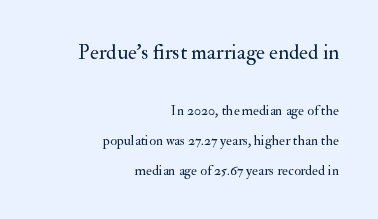
The image shows 21 px text type, upright; set right-aligned, loose line spacing (2.14x), normal letter spacing, not underlined; the first (top) block is 1.5x larger.
